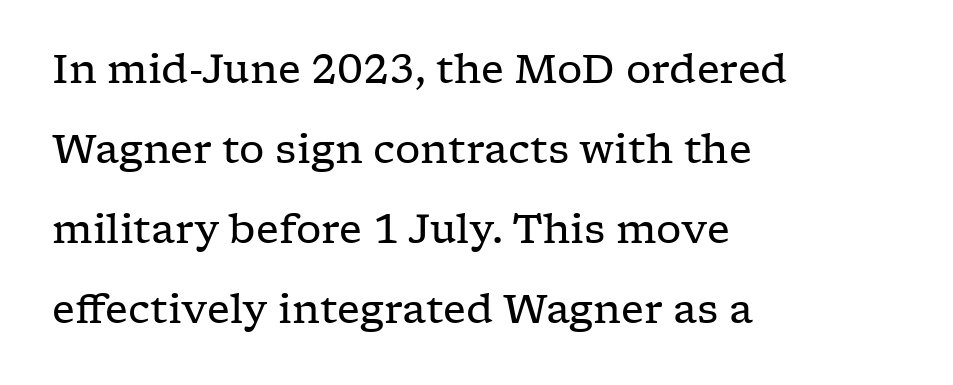
The image shows 40 px regular-weight, wide serif type, upright; set left-aligned, loose line spacing (2.0x), normal letter spacing, not underlined; low stroke contrast and a medium x-height.
